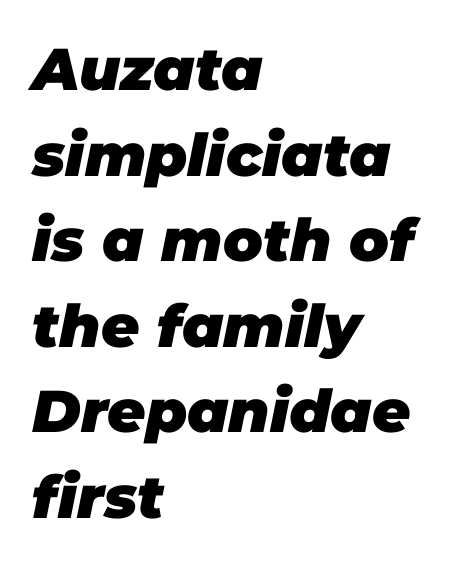
The image shows 59 px heavy type, italic (leaning right); set left-aligned, normal line spacing (1.45x), normal letter spacing, not underlined; low stroke contrast and a large x-height.
